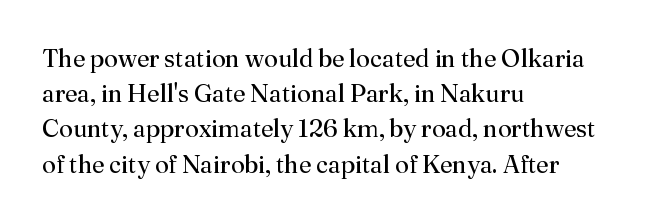
Q: Is the text bold? A: No.
Q: Is the text italic (slanted)? A: No, it is upright.
Q: Is the text underlined? A: No.
Q: How is the paragraph aligned? A: Left-aligned.
Q: Is the spacing between letters normal or unusually wide? A: Normal.
Q: Is the spacing between lines tight, normal or loose? A: Normal.
